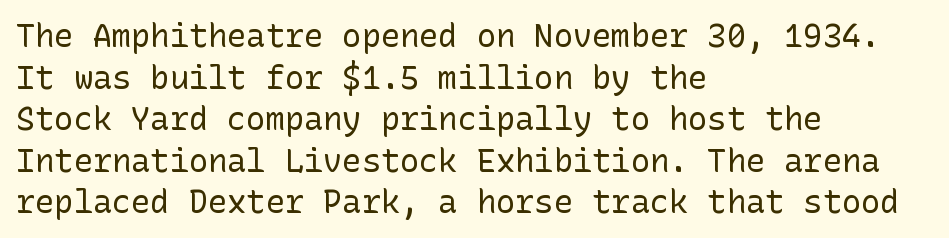
The image shows 32 px regular-weight sans-serif type, upright; set left-aligned, normal line spacing (1.3x), normal letter spacing, not underlined; low stroke contrast and a medium x-height.
